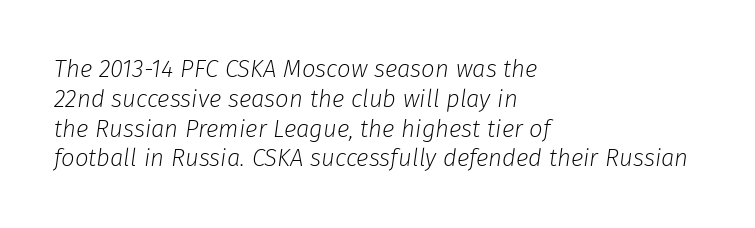
Type without underlining. Summary of weight: not heavy and not bold. These lines were composed using italics. What stands out about the letter spacing? Nothing — it is the standard amount.
